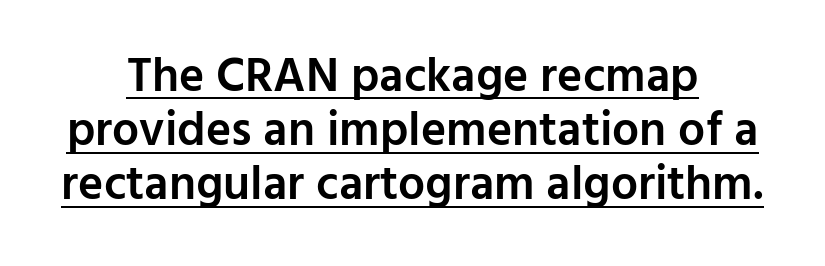
Nope, no serifs anywhere on these letters. The rendering uses the underline text-decoration. Students, observe: this is what under-led, compact text looks like. You can tell it's not italic because the verticals are truly vertical.
